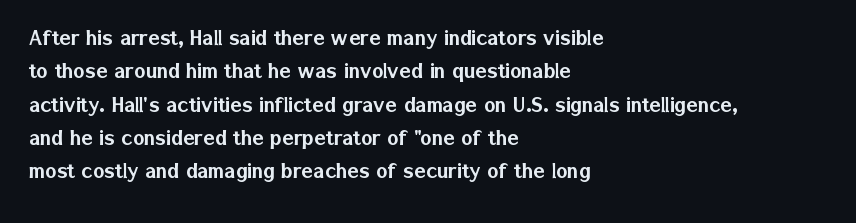
{"italic": "no", "underline": "no", "align": "left", "line_spacing": "normal", "line_spacing_ratio": 1.39, "letter_spacing": "normal", "letter_spacing_em": 0.0, "glyph_px": 24}
